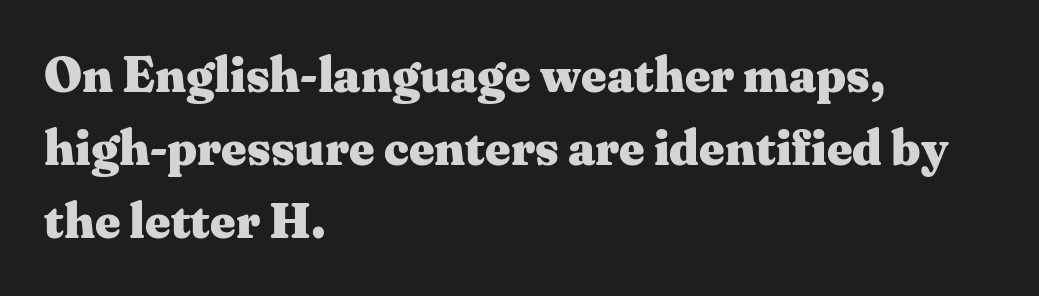
The image shows 49 px heavy, wide serif type, upright; set left-aligned, normal line spacing (1.49x), normal letter spacing, not underlined; medium stroke contrast and a medium x-height.
